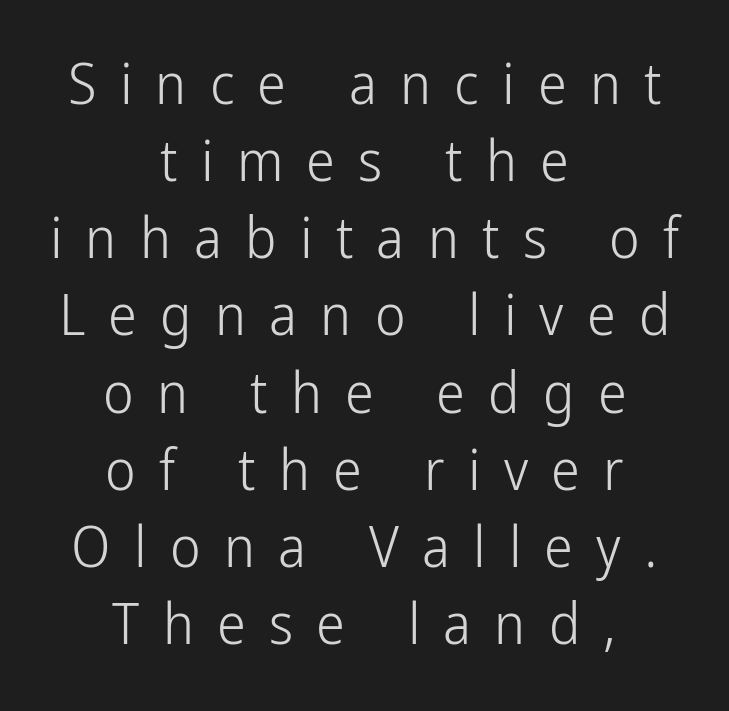
Q: Is the text bold? A: No.
Q: Is the text italic (slanted)? A: No, it is upright.
Q: Is the typeface a serif or a sans-serif typeface? A: Sans-serif.
Q: Is the text underlined? A: No.
Q: How is the paragraph aligned? A: Centered.
Q: Is the spacing between letters normal or unusually wide? A: Unusually wide.
Q: Is the spacing between lines tight, normal or loose? A: Normal.
Q: Width (condensed, normal, or wide)? A: Condensed.
Q: Stroke contrast? A: Low.
Q: x-height? A: Medium.
Q: Monospaced? A: No.
